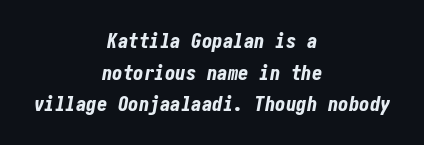
Q: Is the text bold? A: Yes.
Q: Is the text italic (slanted)? A: Yes, it leans right by about 10 degrees.
Q: Is the text underlined? A: No.
Q: How is the paragraph aligned? A: Centered.
Q: Is the spacing between letters normal or unusually wide? A: Normal.
Q: Is the spacing between lines tight, normal or loose? A: Normal.
